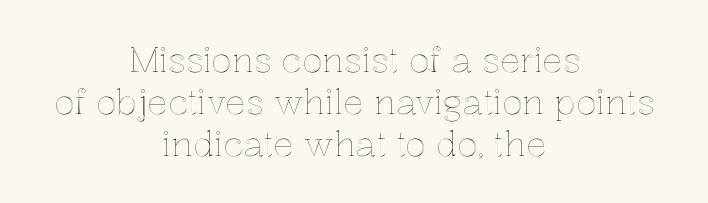
{"italic": "no", "width": "normal", "x_height": "medium", "monospaced": "no", "underline": "no", "align": "center", "line_spacing_ratio": 1.23, "letter_spacing": "normal", "letter_spacing_em": 0.0, "glyph_px": 34}
